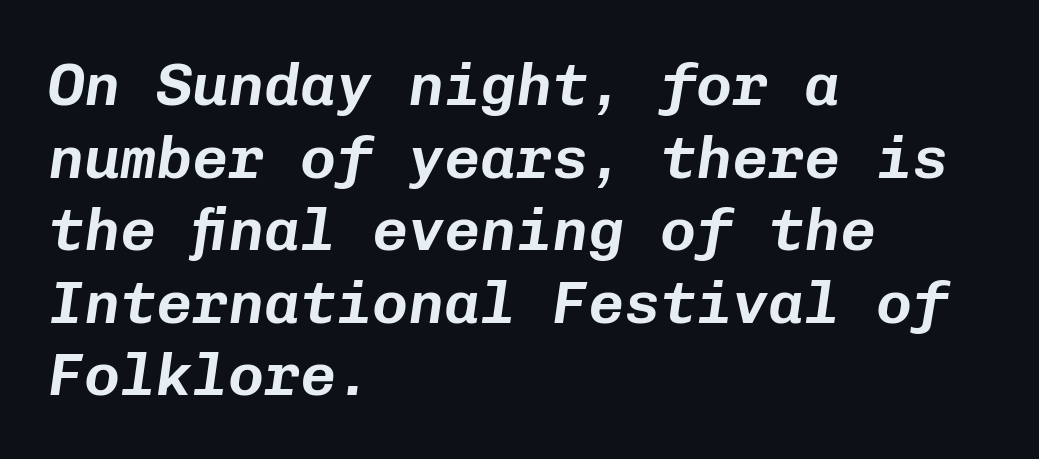
{"italic": "yes", "lean": "right", "slant_degrees": 8, "width": "normal", "stroke_contrast": "low", "x_height": "medium", "monospaced": "yes", "underline": "no", "align": "left", "line_spacing_ratio": 1.21, "letter_spacing": "normal", "letter_spacing_em": 0.0, "glyph_px": 60}
